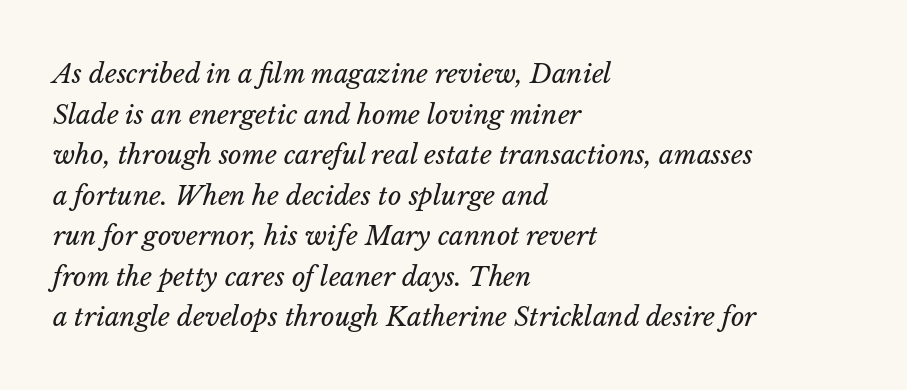
Q: Is the text bold? A: No.
Q: Is the text italic (slanted)? A: Yes, it leans right by about 14 degrees.
Q: Is the text underlined? A: No.
Q: How is the paragraph aligned? A: Left-aligned.
Q: Is the spacing between letters normal or unusually wide? A: Normal.
Q: Is the spacing between lines tight, normal or loose? A: Normal.
